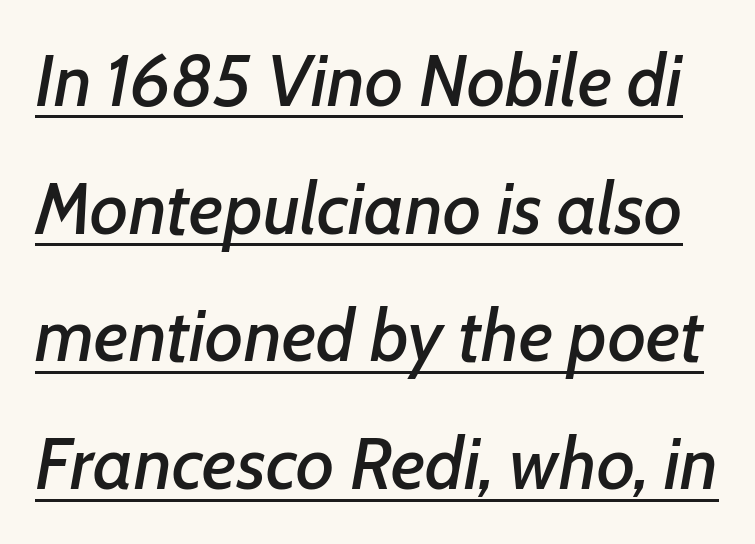
Between one letter and the next there's only the usual sliver of space. If you drew a line through each stem, it would be angled. Proportional: the letters do not fall into vertical columns. A rule runs beneath these lines of type.
